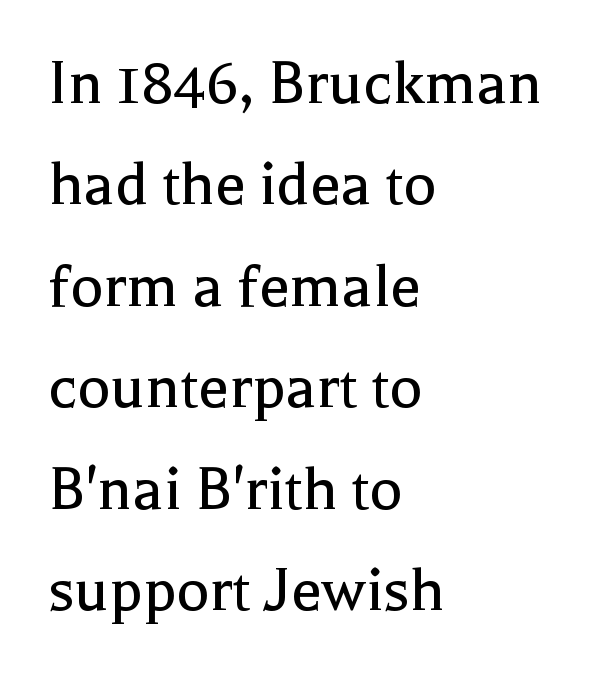
Posture: upright roman. The typesetter chose a ragged-right arrangement here. The letters carry serifs — small finishing strokes at the ends of their stems. No heavy texture on the line: the type isn't bold. Glyph-to-glyph distance matches everyday printed text. Do the characters align in a grid? No, the font is proportional.
